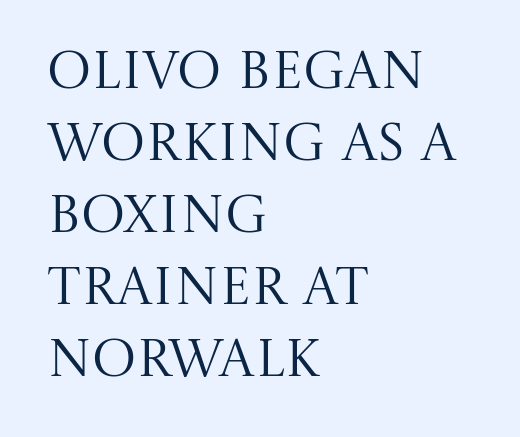
{"serif": "yes", "italic": "no", "bold": "no", "weight": "regular", "width": "normal", "stroke_contrast": "medium", "x_height": "large", "monospaced": "no", "underline": "no", "align": "left", "line_spacing": "normal", "line_spacing_ratio": 1.36, "letter_spacing": "normal", "letter_spacing_em": 0.0, "glyph_px": 53}
